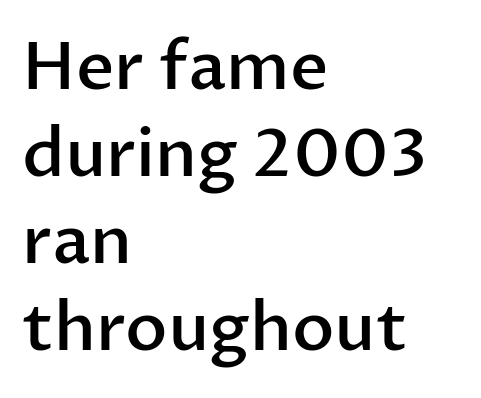
Q: Is the text bold? A: Semi-bold.
Q: Is the text italic (slanted)? A: No, it is upright.
Q: Is the typeface a serif or a sans-serif typeface? A: Sans-serif.
Q: Is the text underlined? A: No.
Q: How is the paragraph aligned? A: Left-aligned.
Q: Is the spacing between letters normal or unusually wide? A: Normal.
Q: Is the spacing between lines tight, normal or loose? A: Normal.
Q: Width (condensed, normal, or wide)? A: Normal.
Q: Stroke contrast? A: Low.
Q: x-height? A: Medium.
Q: Monospaced? A: No.
